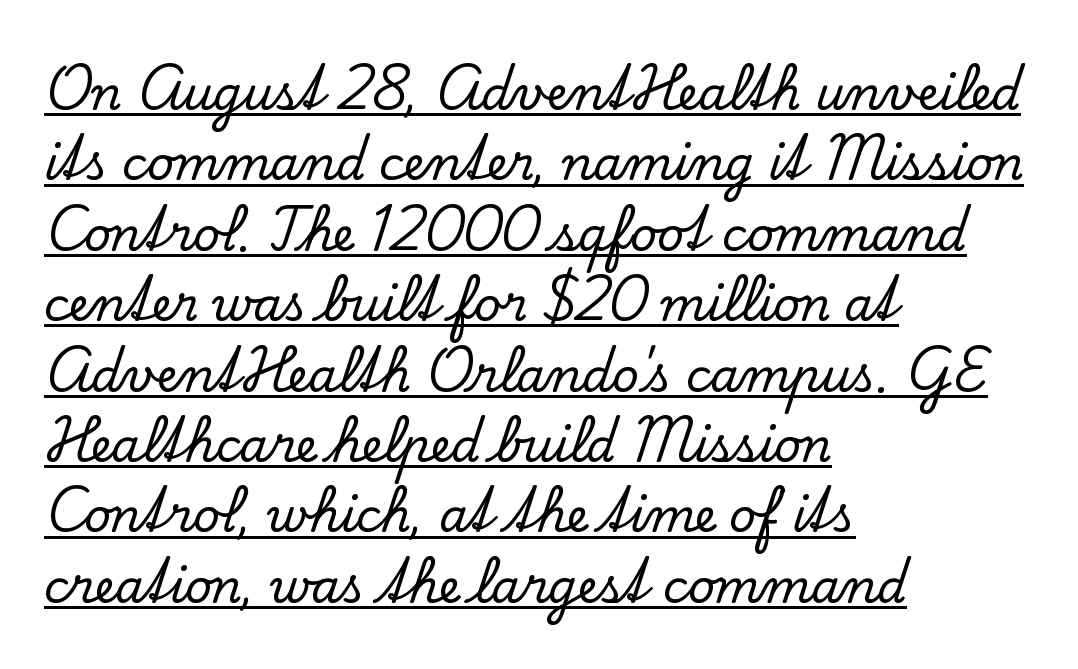
The image shows 46 px serif type; set left-aligned, normal line spacing (1.53x), normal letter spacing, underlined; low stroke contrast and a small x-height.
